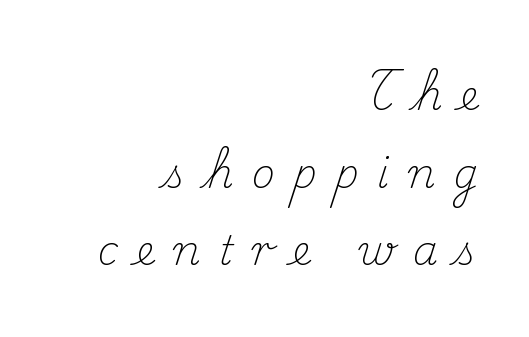
The image shows 40 px light serif type; set right-aligned, loose line spacing (1.94x), unusually wide letter spacing (+0.46 em), not underlined; medium stroke contrast and a small x-height.
